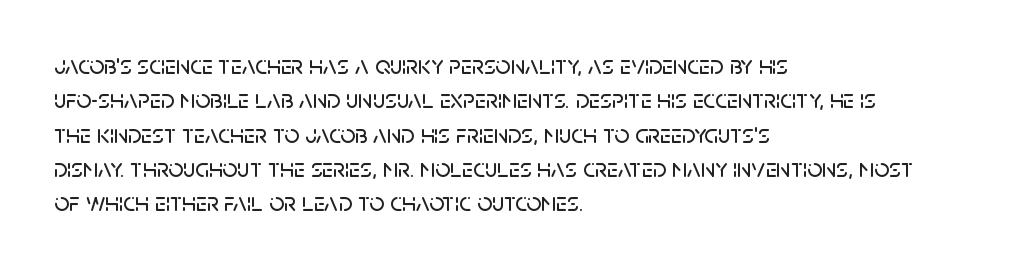
Here the glyphs are tracked normally, forming tight word shapes. Notice how the passage keeps a crisp vertical edge on the left only. A normal amount of white space separates one row of letters from the next. The string is rendered with underlining switched off.
